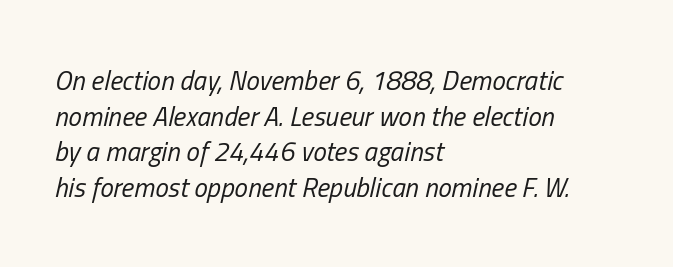
The image shows 27 px text type, italic (leaning right); set left-aligned, normal line spacing (1.32x), normal letter spacing, not underlined.
